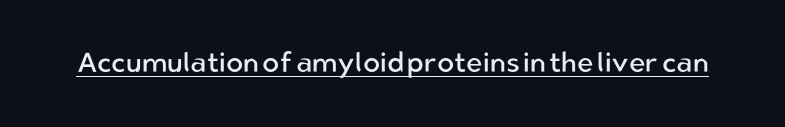
The rendering keeps characters at their native spacing. Is the stroke heavy? The answer is a plain regular-or-lighter. Ascenders rise straight up at ninety degrees. Honestly, the underline is the first thing you notice here.
